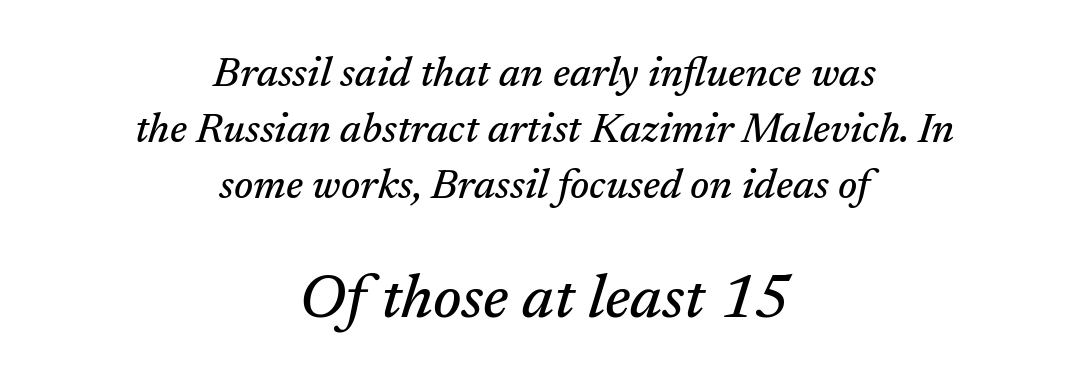
{"serif": "yes", "italic": "yes", "lean": "right", "slant_degrees": 17, "width": "normal", "stroke_contrast": "medium", "x_height": "medium", "monospaced": "no", "underline": "no", "align": "center", "line_spacing": "normal", "line_spacing_ratio": 1.37, "letter_spacing": "normal", "letter_spacing_em": 0.0, "larger_block": "second", "size_ratio": 1.49, "glyph_px": 61}
